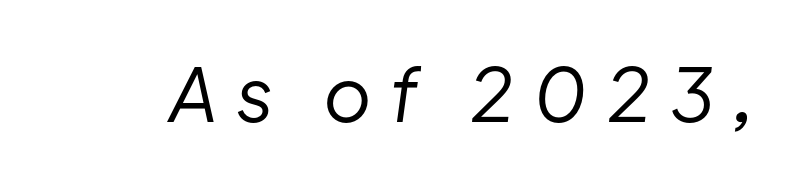
Q: Is the text bold? A: No.
Q: Is the text italic (slanted)? A: Yes, it leans right by about 8 degrees.
Q: Is the text underlined? A: No.
Q: Is the spacing between letters normal or unusually wide? A: Unusually wide.
Q: Width (condensed, normal, or wide)? A: Normal.
Q: Stroke contrast? A: Low.
Q: x-height? A: Medium.
Q: Monospaced? A: No.
